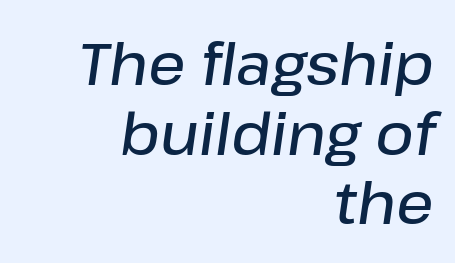
Q: Is the text bold? A: Semi-bold.
Q: Is the text italic (slanted)? A: Yes, it leans right by about 8 degrees.
Q: Is the text underlined? A: No.
Q: How is the paragraph aligned? A: Right-aligned.
Q: Is the spacing between letters normal or unusually wide? A: Normal.
Q: Width (condensed, normal, or wide)? A: Normal.
Q: Stroke contrast? A: Low.
Q: x-height? A: Medium.
Q: Monospaced? A: No.
